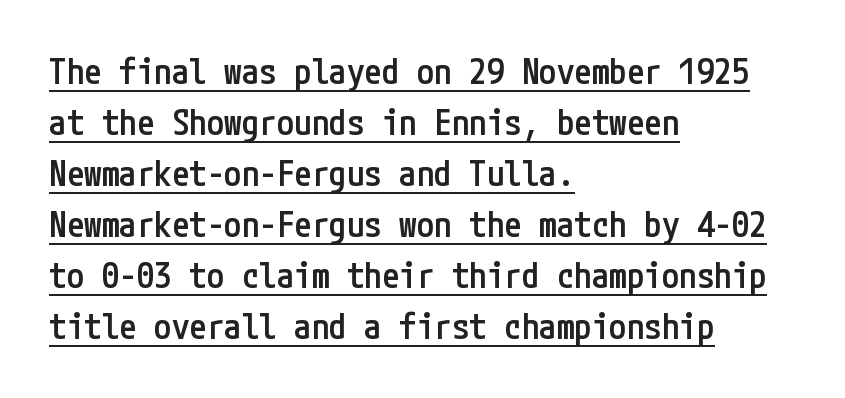
Does the copy run flush right? No — it runs flush left. Somebody hit Ctrl+U on this one — the words are underlined. The passage shown has conventional tracking throughout. Nothing sits at the stroke ends, so this counts as sans-serif.
